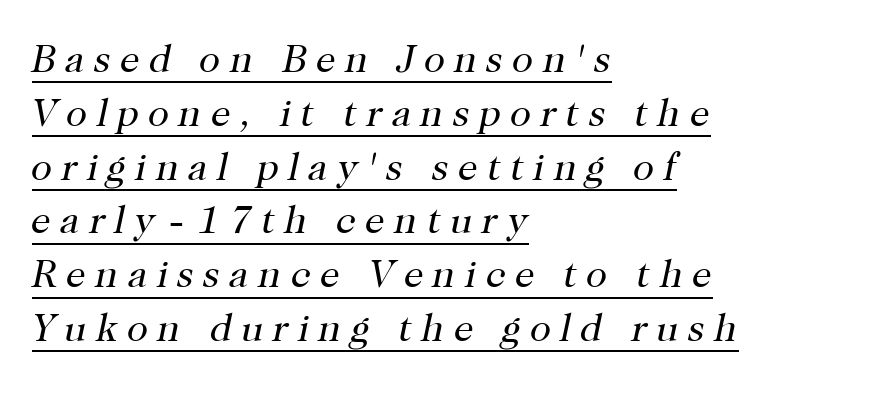
Looks like someone drew a line under every word here. Proportional: the letters do not fall into vertical columns. Serifs: yes, visible at the terminals of the letterforms. Every character sits at an angle, as italics do. Leading: standard. Stroke mass is kept to a normal reading level or below.
